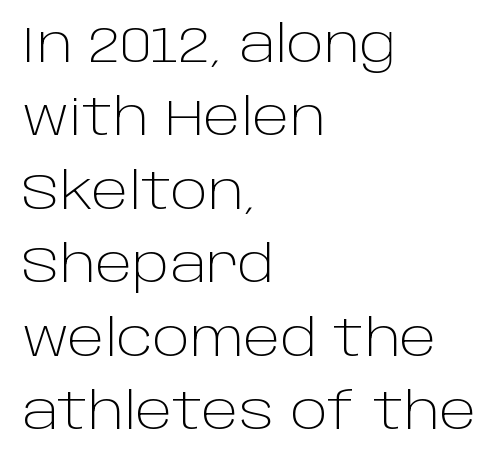
The image shows 50 px light sans-serif type, upright; set left-aligned, normal line spacing (1.47x), normal letter spacing, not underlined; low stroke contrast and a large x-height.
